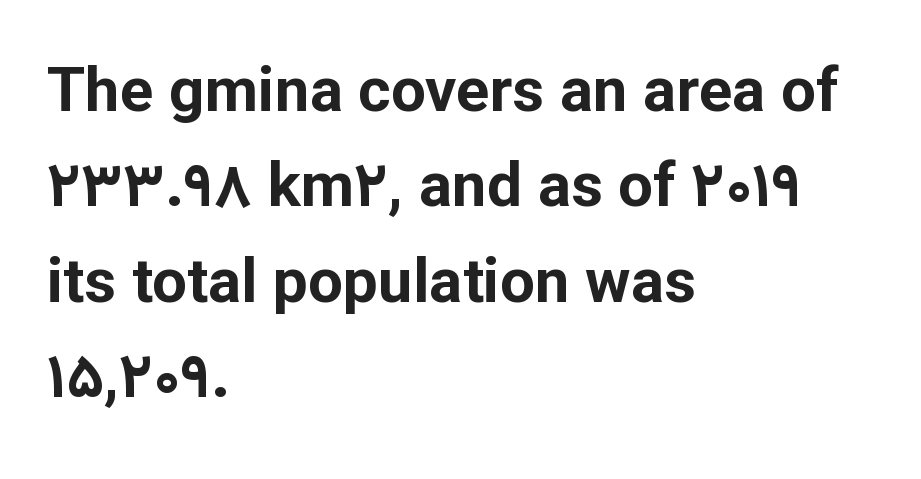
{"serif": "no", "italic": "no", "bold": "yes", "weight": "bold", "width": "normal", "stroke_contrast": "low", "x_height": "medium", "monospaced": "no", "underline": "no", "align": "left", "line_spacing": "normal", "line_spacing_ratio": 1.54, "letter_spacing": "normal", "letter_spacing_em": 0.0, "glyph_px": 62}
